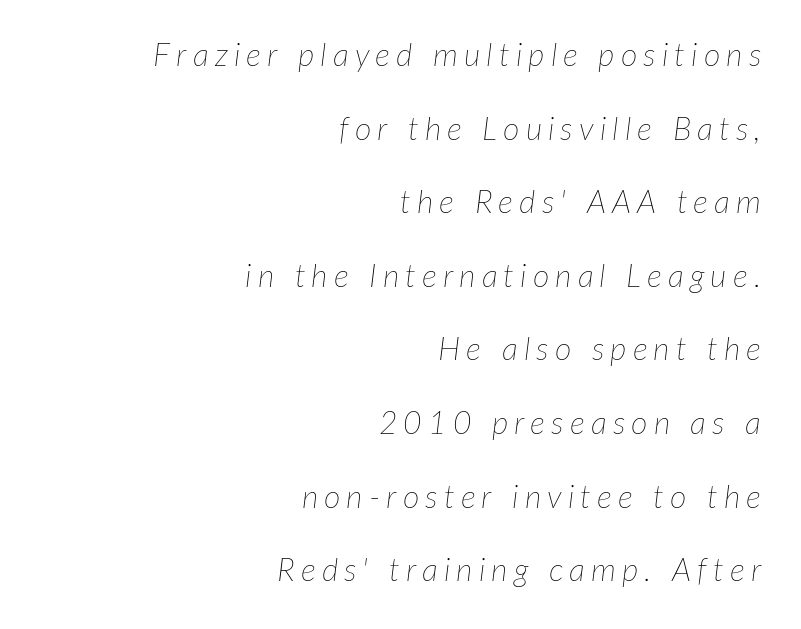
{"italic": "yes", "lean": "right", "slant_degrees": 7, "bold": "no", "weight": "thin", "width": "normal", "stroke_contrast": "low", "x_height": "medium", "monospaced": "no", "underline": "no", "align": "right", "line_spacing": "loose", "line_spacing_ratio": 2.3, "glyph_px": 32}
